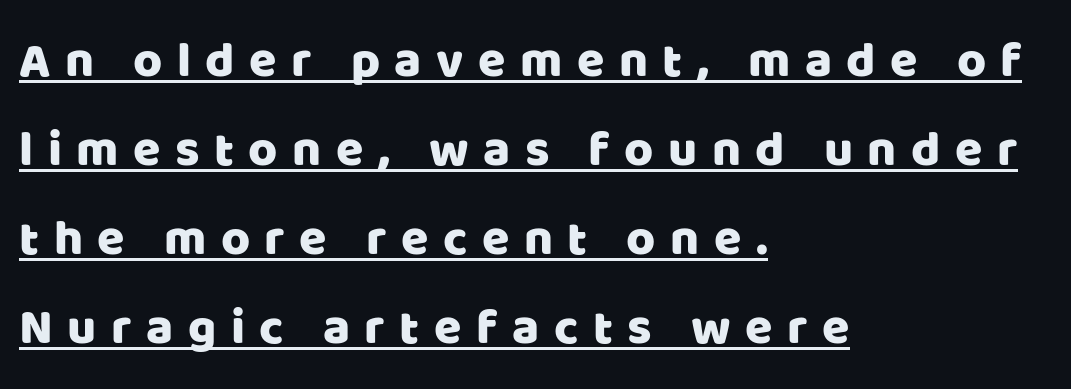
The image shows 50 px sans-serif type, upright; set left-aligned, line spacing 1.78x, unusually wide letter spacing (+0.29 em), underlined; low stroke contrast and a large x-height.
